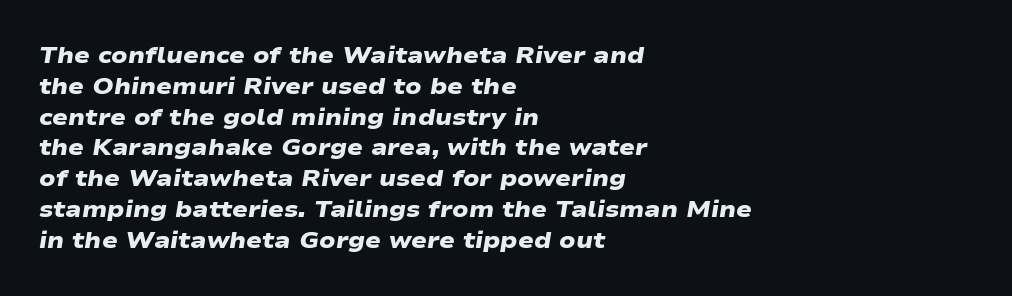
Q: Is the text bold? A: Yes.
Q: Is the text underlined? A: No.
Q: How is the paragraph aligned? A: Left-aligned.
Q: Is the spacing between letters normal or unusually wide? A: Normal.
Q: Is the spacing between lines tight, normal or loose? A: Normal.
